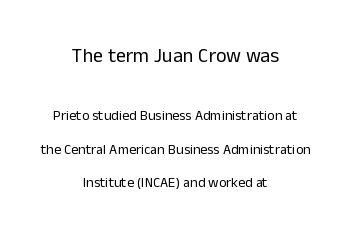
The image shows 20 px text type, upright; set centered, loose line spacing (2.4x), normal letter spacing, not underlined; the first (top) block is 1.43x larger.
